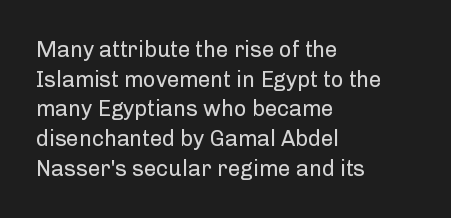
Unmarked baselines from the first word to the last. The designer left line spacing at the default. The rendering anchors every line to the left-hand side. The gaps between neighbouring characters are ordinary and unremarkable. The type sits square on the baseline with zero lean.
